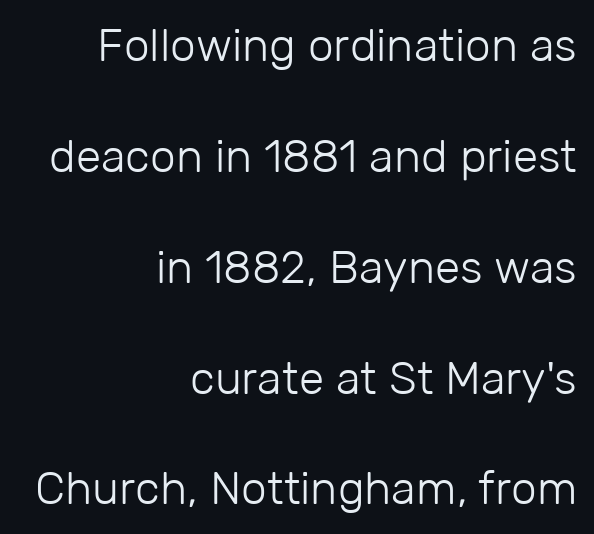
There is no visible air inserted between adjacent glyphs. What's the leading like? Stretched, with rows far apart. Do the characters align in a grid? No, the font is proportional. The lettering holds an erect, upright posture throughout.
